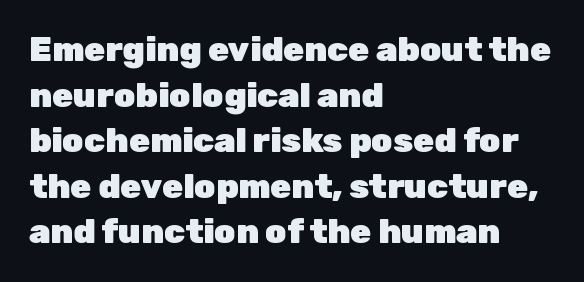
{"serif": "no", "italic": "no", "bold": "yes", "weight": "heavy", "width": "normal", "stroke_contrast": "low", "x_height": "medium", "monospaced": "no", "underline": "no", "align": "left", "line_spacing": "normal", "line_spacing_ratio": 1.34, "letter_spacing": "normal", "letter_spacing_em": 0.0, "glyph_px": 34}
